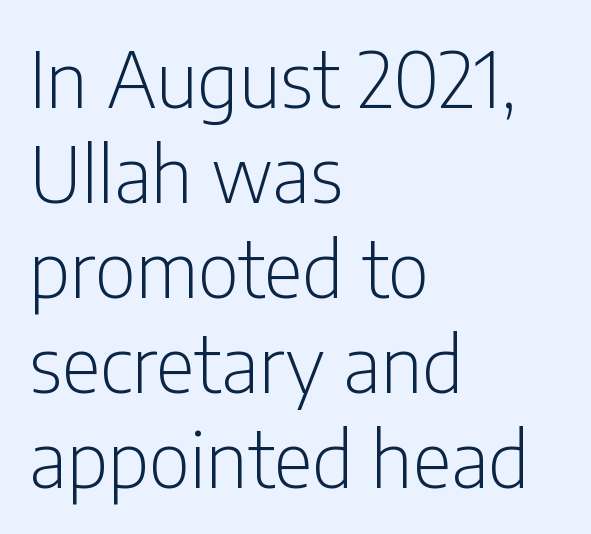
{"serif": "no", "italic": "no", "bold": "no", "weight": "light", "width": "condensed", "stroke_contrast": "low", "x_height": "medium", "monospaced": "no", "underline": "no", "align": "left", "line_spacing": "normal", "line_spacing_ratio": 1.25, "letter_spacing": "normal", "letter_spacing_em": 0.0, "glyph_px": 76}
